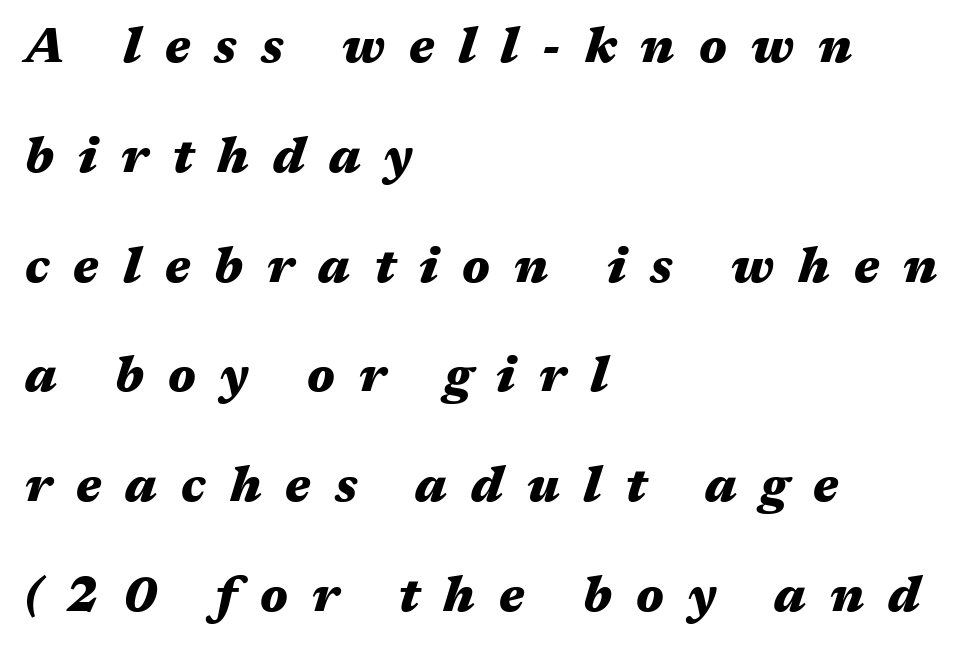
{"italic": "yes", "lean": "right", "slant_degrees": 17, "bold": "yes", "weight": "heavy", "width": "wide", "stroke_contrast": "medium", "x_height": "medium", "monospaced": "no", "underline": "no", "align": "left", "line_spacing": "loose", "line_spacing_ratio": 2.24, "letter_spacing": "wide", "letter_spacing_em": 0.49, "glyph_px": 49}
